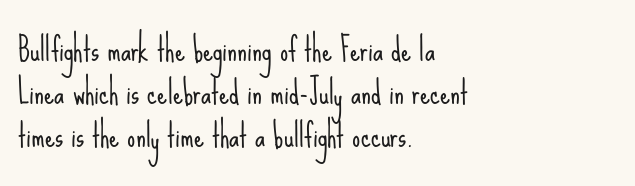
The image shows 32 px light, condensed sans-serif type, upright; set left-aligned, normal line spacing (1.35x), normal letter spacing, not underlined; low stroke contrast and a small x-height.
